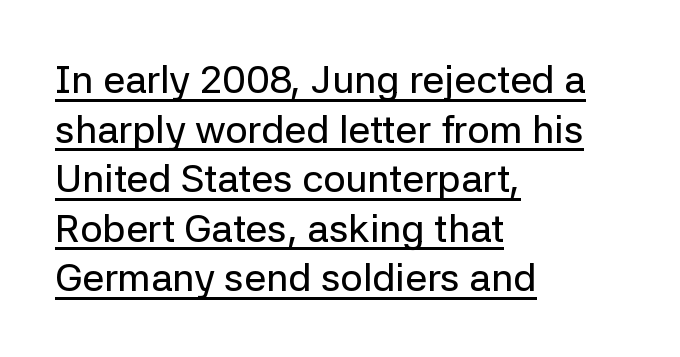
The image shows 39 px sans-serif type, upright; set left-aligned, normal line spacing (1.27x), normal letter spacing, underlined; low stroke contrast and a medium x-height.
